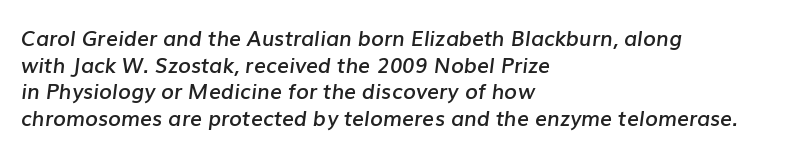
The axis of the letterforms is tilted away from vertical. Type without underlining. The vertical gap from one line to the next is medium. The passage is arranged the way most books set body copy — flush left. Bold? Not quite — semibold, heavier than regular but stopping short. No extra tracking has been applied to these lines.
